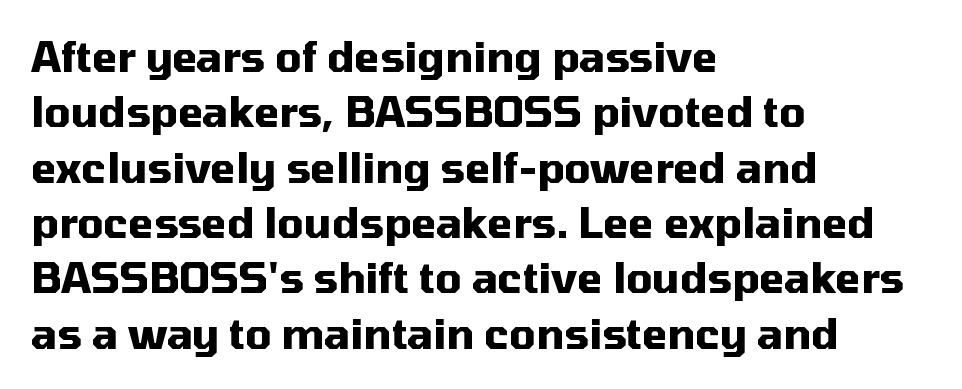
Q: Is the text bold? A: Yes.
Q: Is the text italic (slanted)? A: No, it is upright.
Q: Is the typeface a serif or a sans-serif typeface? A: Sans-serif.
Q: Is the text underlined? A: No.
Q: How is the paragraph aligned? A: Left-aligned.
Q: Is the spacing between letters normal or unusually wide? A: Normal.
Q: Is the spacing between lines tight, normal or loose? A: Normal.
Q: Width (condensed, normal, or wide)? A: Normal.
Q: Stroke contrast? A: Medium.
Q: x-height? A: Medium.
Q: Monospaced? A: No.
